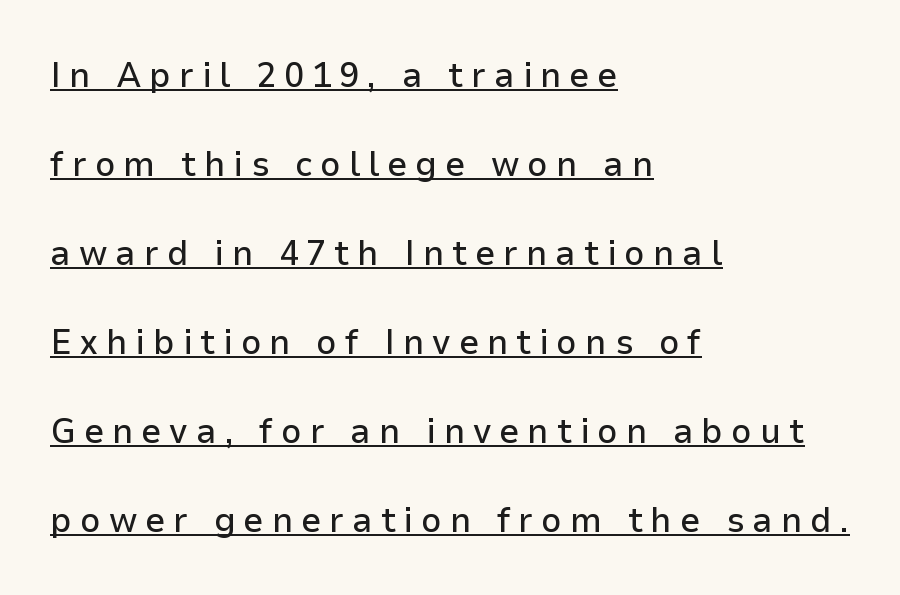
{"serif": "no", "italic": "no", "width": "normal", "stroke_contrast": "low", "x_height": "medium", "monospaced": "no", "underline": "yes", "align": "left", "line_spacing": "loose", "line_spacing_ratio": 2.47, "letter_spacing": "wide", "letter_spacing_em": 0.22, "glyph_px": 36}
